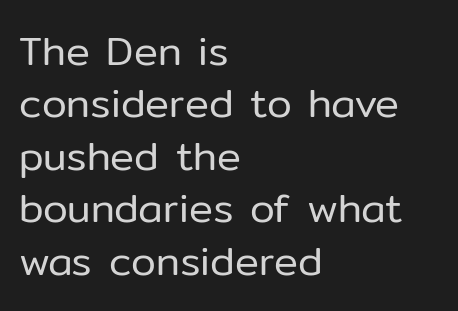
The image shows 40 px regular-weight sans-serif type, upright; set left-aligned, normal line spacing (1.31x), normal letter spacing, not underlined; low stroke contrast and a medium x-height.
